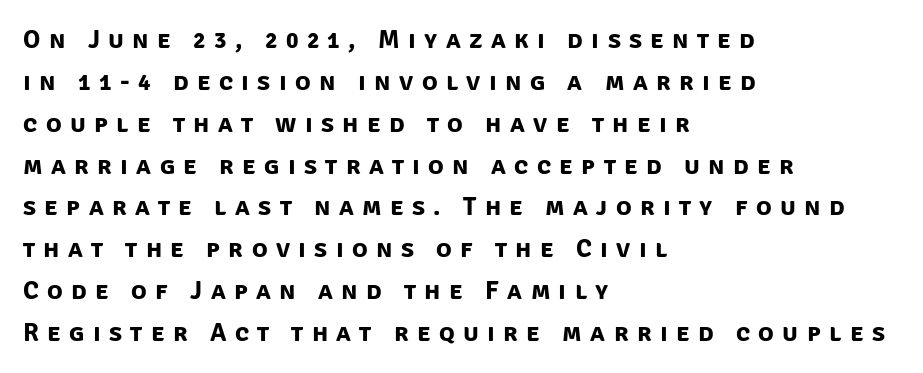
A classic flush-left, rag-right setting is used for this passage. Is the type bold? Yes — the strokes are clearly thick and heavy. These lines have a slow, spaced-out rhythm from letter to letter. The foot of each line stays bare and open. A normal amount of white space separates one row of letters from the next.
